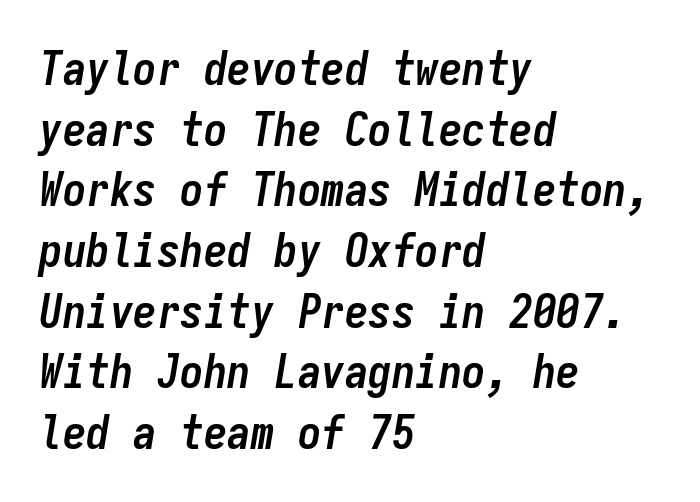
The image shows 47 px semibold, condensed type, italic (leaning right), monospaced; set left-aligned, normal line spacing (1.29x), normal letter spacing, not underlined; low stroke contrast and a medium x-height.
